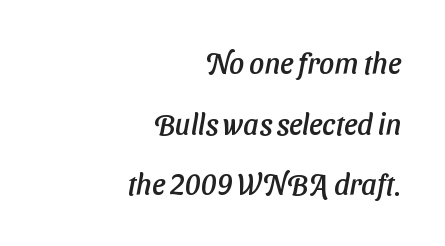
Q: Is the typeface a serif or a sans-serif typeface? A: Sans-serif.
Q: Is the text underlined? A: No.
Q: How is the paragraph aligned? A: Right-aligned.
Q: Is the spacing between letters normal or unusually wide? A: Normal.
Q: Is the spacing between lines tight, normal or loose? A: Loose.
Q: Width (condensed, normal, or wide)? A: Normal.
Q: Stroke contrast? A: Low.
Q: x-height? A: Medium.
Q: Monospaced? A: No.
